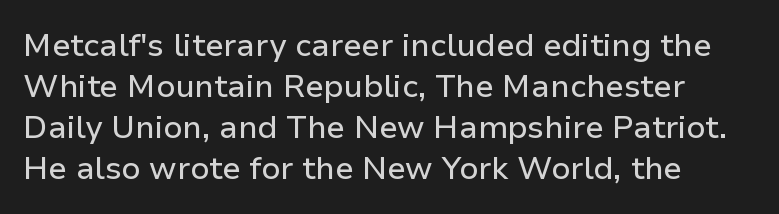
{"serif": "no", "italic": "no", "width": "normal", "stroke_contrast": "low", "x_height": "medium", "monospaced": "no", "underline": "no", "align": "left", "line_spacing": "normal", "line_spacing_ratio": 1.28, "letter_spacing": "normal", "letter_spacing_em": 0.0, "glyph_px": 32}
